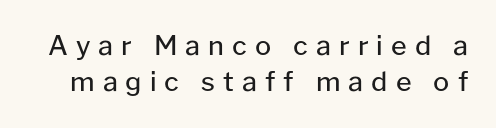
The image shows 27 px text type, upright; set normal line spacing (1.35x), unusually wide letter spacing (+0.3 em), not underlined.
